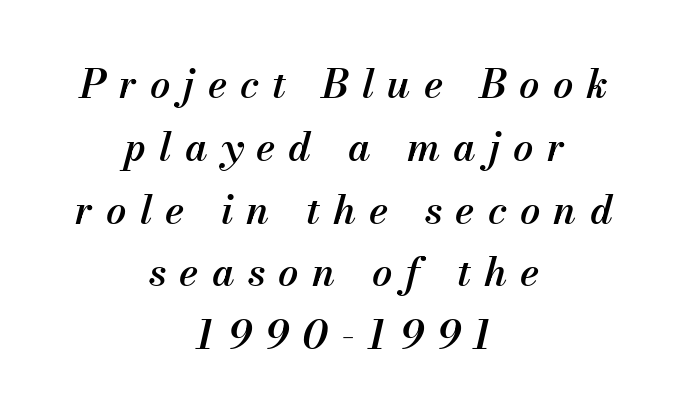
{"italic": "yes", "lean": "right", "slant_degrees": 13, "bold": "semi", "weight": "semibold", "width": "normal", "stroke_contrast": "medium", "x_height": "small", "monospaced": "no", "underline": "no", "align": "center", "line_spacing": "normal", "line_spacing_ratio": 1.57, "letter_spacing": "wide", "letter_spacing_em": 0.33, "glyph_px": 40}
